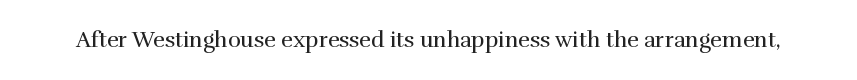
{"italic": "no", "bold": "no", "underline": "no", "letter_spacing": "normal", "letter_spacing_em": 0.0, "glyph_px": 22}
